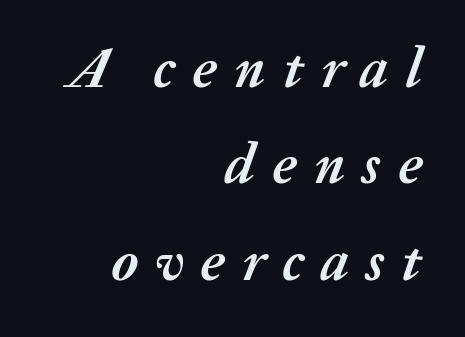
Would a proofreader flag this as italicized? Yes. The letters are spread apart with noticeably loose tracking. Character widths vary here, with narrow letters taking less room than wide ones. Each line ends at the same right margin while the left side varies. Summary of vertical rhythm: regular, with standard interline spacing.
